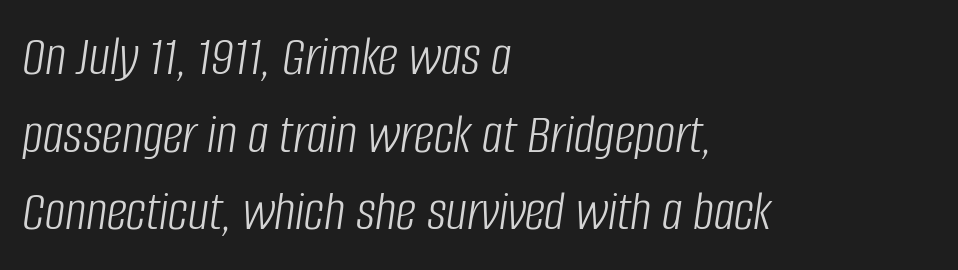
{"italic": "yes", "lean": "right", "slant_degrees": 8, "bold": "no", "weight": "light", "width": "condensed", "stroke_contrast": "low", "x_height": "large", "monospaced": "no", "underline": "no", "align": "left", "line_spacing": "normal", "line_spacing_ratio": 1.36, "letter_spacing": "normal", "letter_spacing_em": 0.0, "glyph_px": 57}
